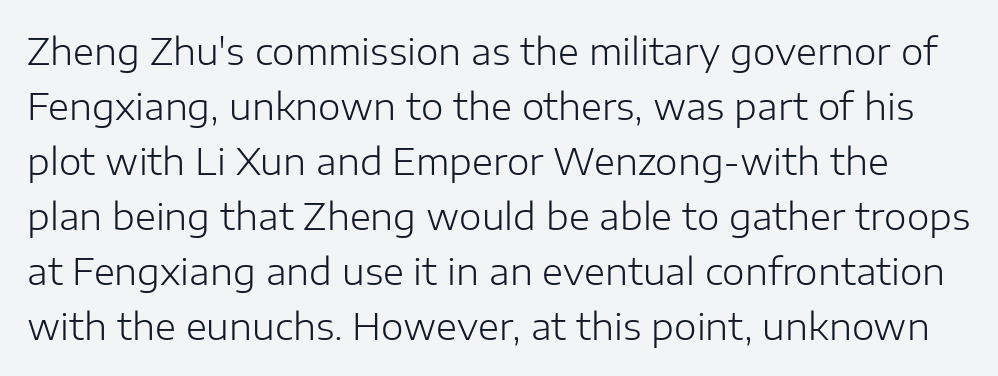
This sample has the flowing, uneven cadence of proportional lettering. Every stem runs plumb, perpendicular to the baseline. Spacing between characters is what you'd get straight out of the box. Is there much room between lines? A standard amount, neither cramped nor airy.
